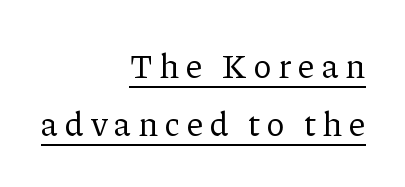
Q: Is the text bold? A: No.
Q: Is the text italic (slanted)? A: No, it is upright.
Q: Is the typeface a serif or a sans-serif typeface? A: Serif.
Q: Is the text underlined? A: Yes.
Q: How is the paragraph aligned? A: Right-aligned.
Q: Is the spacing between letters normal or unusually wide? A: Unusually wide.
Q: Is the spacing between lines tight, normal or loose? A: Normal.
Q: Width (condensed, normal, or wide)? A: Normal.
Q: Stroke contrast? A: Low.
Q: x-height? A: Medium.
Q: Monospaced? A: No.
